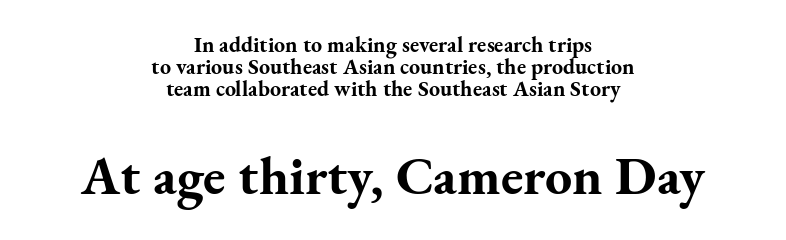
{"serif": "yes", "italic": "no", "bold": "yes", "weight": "bold", "width": "normal", "stroke_contrast": "medium", "x_height": "small", "monospaced": "no", "underline": "no", "align": "center", "line_spacing": "tight", "line_spacing_ratio": 1.01, "letter_spacing": "normal", "letter_spacing_em": 0.0, "larger_block": "second", "size_ratio": 2.45, "glyph_px": 54}
